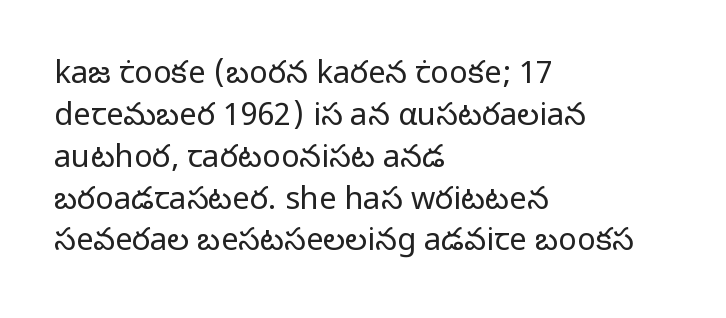
Q: Is the text bold? A: No.
Q: Is the text italic (slanted)? A: No, it is upright.
Q: Is the typeface a serif or a sans-serif typeface? A: Sans-serif.
Q: Is the text underlined? A: No.
Q: How is the paragraph aligned? A: Left-aligned.
Q: Is the spacing between letters normal or unusually wide? A: Normal.
Q: Is the spacing between lines tight, normal or loose? A: Normal.
Q: Width (condensed, normal, or wide)? A: Normal.
Q: Stroke contrast? A: Low.
Q: x-height? A: Medium.
Q: Monospaced? A: No.
